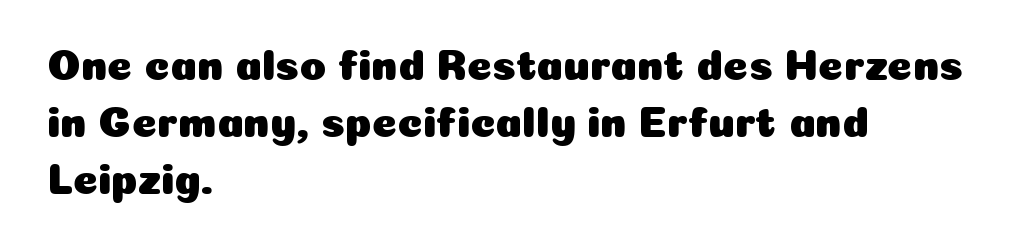
Q: Is the text italic (slanted)? A: No, it is upright.
Q: Is the typeface a serif or a sans-serif typeface? A: Sans-serif.
Q: Is the text underlined? A: No.
Q: How is the paragraph aligned? A: Left-aligned.
Q: Is the spacing between letters normal or unusually wide? A: Normal.
Q: Is the spacing between lines tight, normal or loose? A: Normal.
Q: Width (condensed, normal, or wide)? A: Normal.
Q: Stroke contrast? A: Low.
Q: x-height? A: Medium.
Q: Monospaced? A: No.
